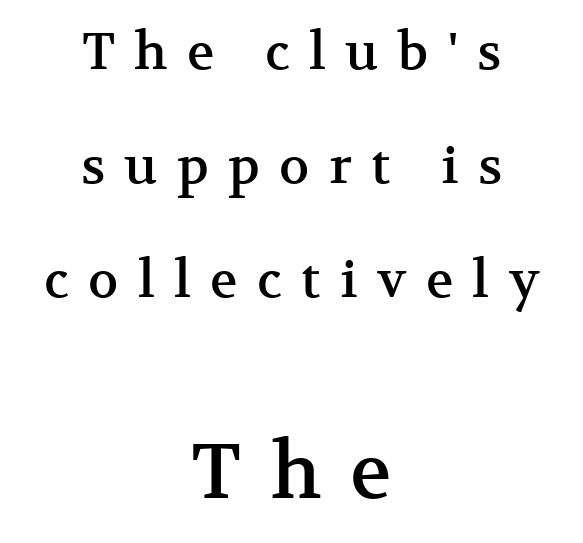
The image shows 77 px serif type, upright; set centered, loose line spacing (2.24x), unusually wide letter spacing (+0.38 em), not underlined; the second (bottom) block is 1.51x larger; medium stroke contrast and a medium x-height.
